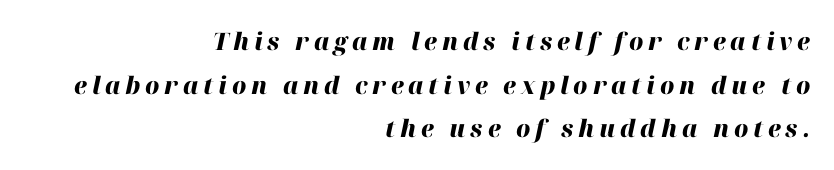
Q: Is the text bold? A: Yes.
Q: Is the text italic (slanted)? A: Yes, it leans right by about 12 degrees.
Q: Is the text underlined? A: No.
Q: How is the paragraph aligned? A: Right-aligned.
Q: Is the spacing between letters normal or unusually wide? A: Unusually wide.
